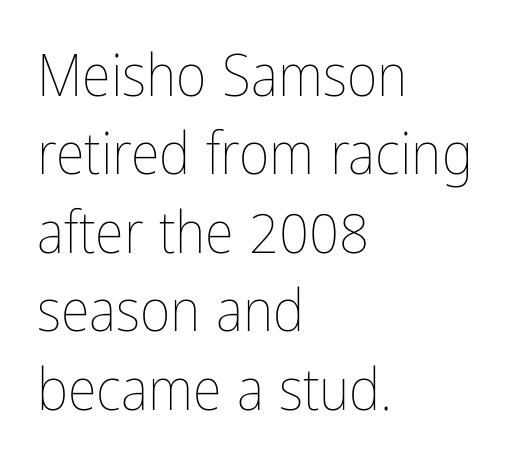
Beneath every word, the page is bare. Spacing verdict: proportional, widths tailored to each character. Does extra space separate the letters? No, they use regular spacing. Posture: vertical. The ragged edge is on the right, which tells us the setting is flush left. If you measured baseline to baseline, you'd find a middling distance.
